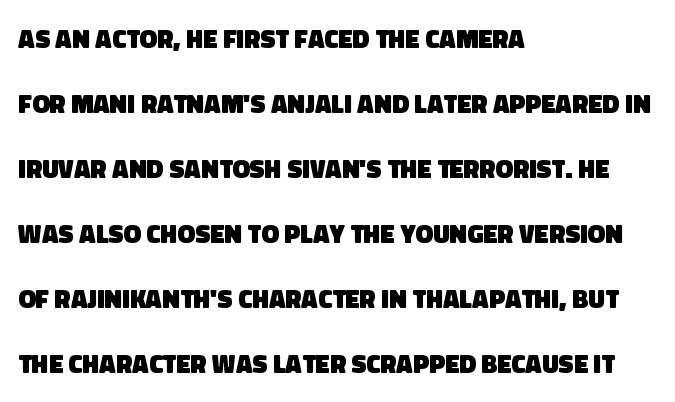
Caption: multi-line text, flush left, ragged right. A clean baseline with only descenders dipping below it. Honestly, the letter spacing is just normal — you wouldn't notice it. I'd describe the lettering as bold — thick and assertive. A typesetter would call this leading open, well beyond the default.
